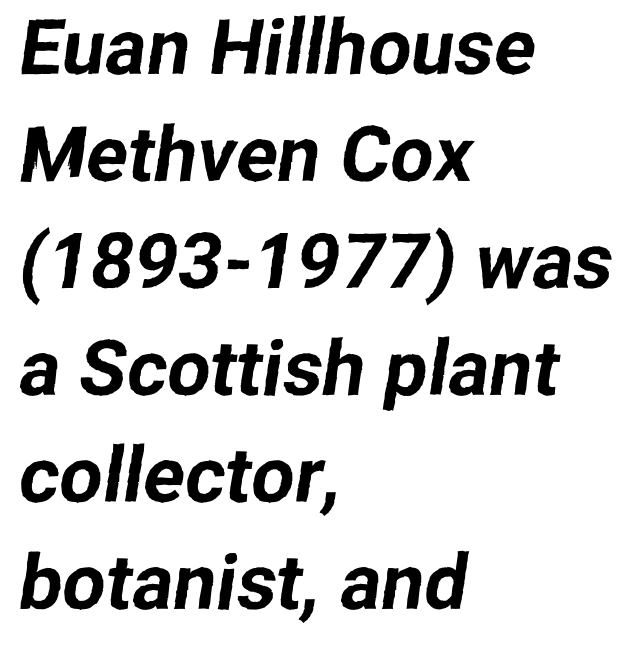
The image shows 77 px sans-serif type; set left-aligned, normal line spacing (1.39x), normal letter spacing, not underlined; low stroke contrast and a medium x-height.
